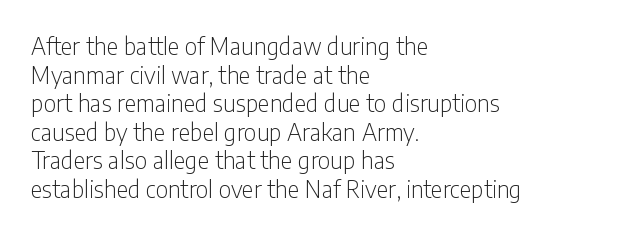
Q: Is the text bold? A: No.
Q: Is the text italic (slanted)? A: No, it is upright.
Q: Is the text underlined? A: No.
Q: How is the paragraph aligned? A: Left-aligned.
Q: Is the spacing between letters normal or unusually wide? A: Normal.
